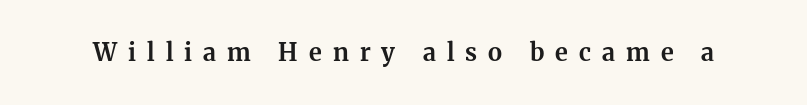
Clear beneath every line of the passage. The letters are spread apart with noticeably loose tracking. Is there any slant? The stems are plumb. On the weight axis this lands at bold, roughly 700.
